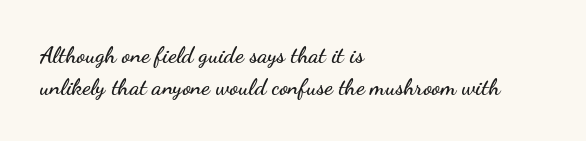
The image shows 23 px text type; set left-aligned, normal line spacing (1.37x), normal letter spacing, not underlined.
